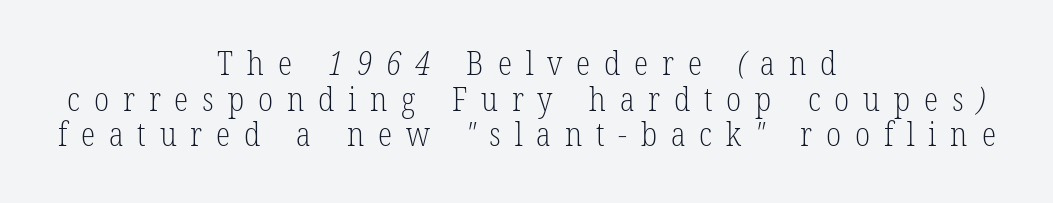
{"serif": "yes", "bold": "no", "weight": "light", "width": "condensed", "stroke_contrast": "low", "x_height": "medium", "monospaced": "no", "underline": "no", "align": "center", "line_spacing": "tight", "line_spacing_ratio": 1.08, "letter_spacing": "wide", "letter_spacing_em": 0.42, "glyph_px": 33}
